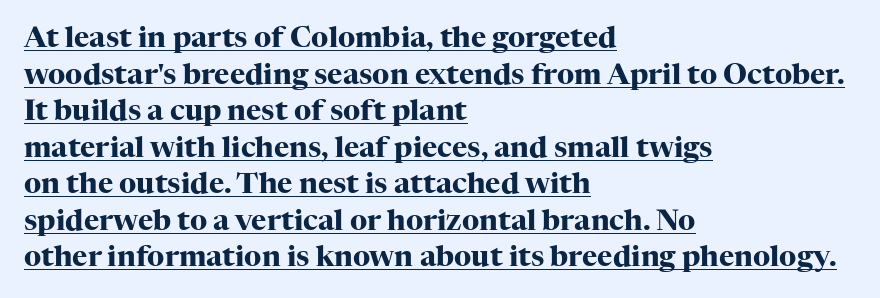
Q: Is the text bold? A: Yes.
Q: Is the text italic (slanted)? A: No, it is upright.
Q: Is the typeface a serif or a sans-serif typeface? A: Serif.
Q: Is the text underlined? A: Yes.
Q: How is the paragraph aligned? A: Left-aligned.
Q: Is the spacing between letters normal or unusually wide? A: Normal.
Q: Is the spacing between lines tight, normal or loose? A: Normal.
Q: Width (condensed, normal, or wide)? A: Normal.
Q: Stroke contrast? A: High.
Q: x-height? A: Medium.
Q: Monospaced? A: No.
